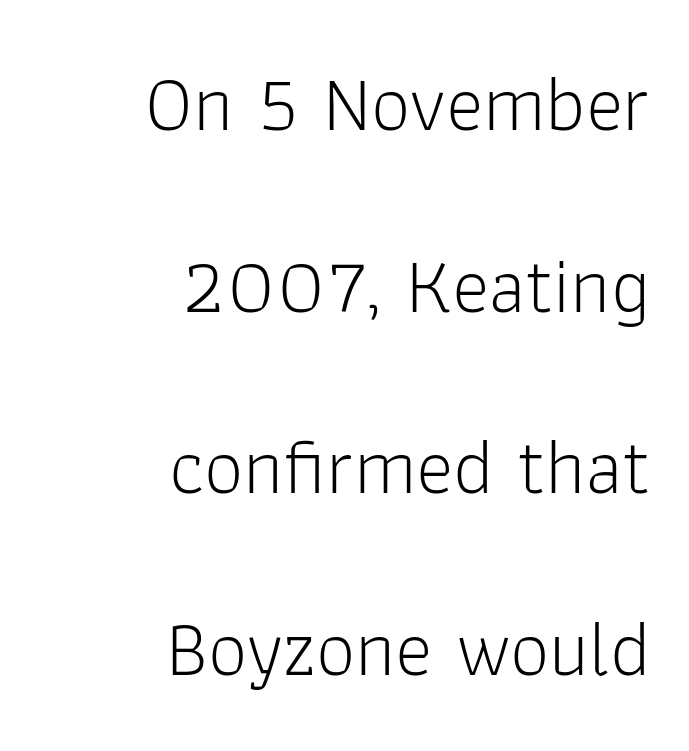
A typesetter would mark this as roman, not italic. Counters stay open thanks to moderate or lighter strokes. The vertical gap from one line to the next is large. Caption: standard tracking, unaltered. The letters advance in unequal steps, a hallmark of proportional type. The paragraph has a hard right edge and a soft left edge.
